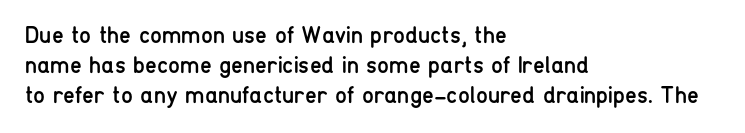
{"italic": "no", "bold": "no", "underline": "no", "align": "left", "line_spacing_ratio": 1.24, "letter_spacing": "normal", "letter_spacing_em": 0.0, "glyph_px": 24}
